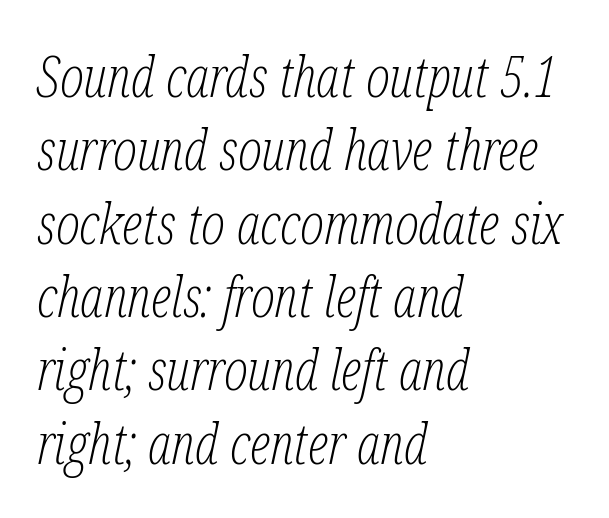
The image shows 56 px light, condensed serif type, italic (leaning right); set left-aligned, normal line spacing (1.31x), normal letter spacing, not underlined; low stroke contrast and a medium x-height.
